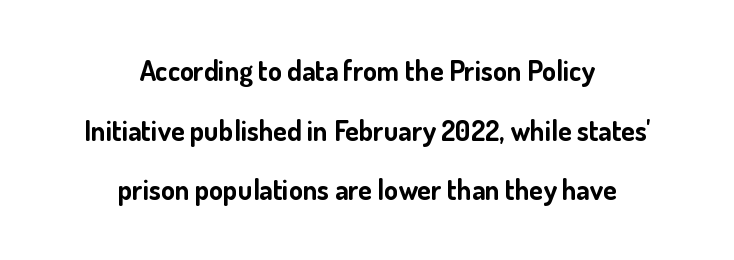
{"serif": "no", "italic": "no", "bold": "yes", "weight": "bold", "width": "normal", "stroke_contrast": "low", "x_height": "small", "monospaced": "no", "underline": "no", "align": "center", "line_spacing": "loose", "line_spacing_ratio": 2.13, "letter_spacing": "normal", "letter_spacing_em": 0.0, "glyph_px": 28}
